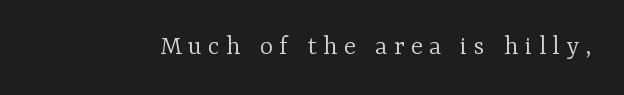
The image shows 28 px light serif type, upright; set unusually wide letter spacing (+0.23 em), not underlined; low stroke contrast and a medium x-height.
